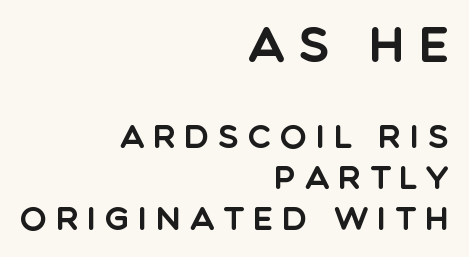
Q: Is the text italic (slanted)? A: No, it is upright.
Q: Is the typeface a serif or a sans-serif typeface? A: Sans-serif.
Q: Is the text underlined? A: No.
Q: How is the paragraph aligned? A: Right-aligned.
Q: Is the spacing between letters normal or unusually wide? A: Unusually wide.
Q: Is the spacing between lines tight, normal or loose? A: Normal.
Q: Which block of text is set in a larger size, the first (top) or the second (bottom)? A: The first (top) one.
Q: Width (condensed, normal, or wide)? A: Normal.
Q: x-height? A: Large.
Q: Monospaced? A: No.
